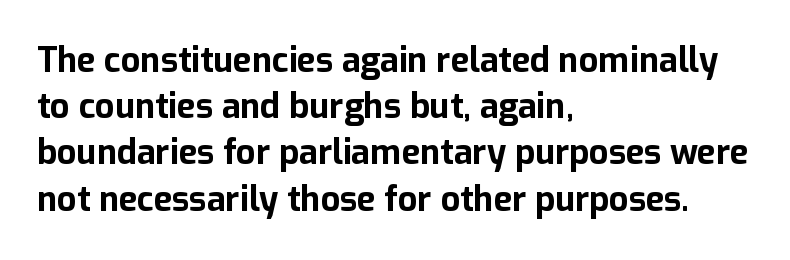
Q: Is the text bold? A: Yes.
Q: Is the text italic (slanted)? A: No, it is upright.
Q: Is the typeface a serif or a sans-serif typeface? A: Sans-serif.
Q: Is the text underlined? A: No.
Q: How is the paragraph aligned? A: Left-aligned.
Q: Is the spacing between letters normal or unusually wide? A: Normal.
Q: Is the spacing between lines tight, normal or loose? A: Normal.
Q: Width (condensed, normal, or wide)? A: Normal.
Q: Stroke contrast? A: Low.
Q: x-height? A: Medium.
Q: Monospaced? A: No.
